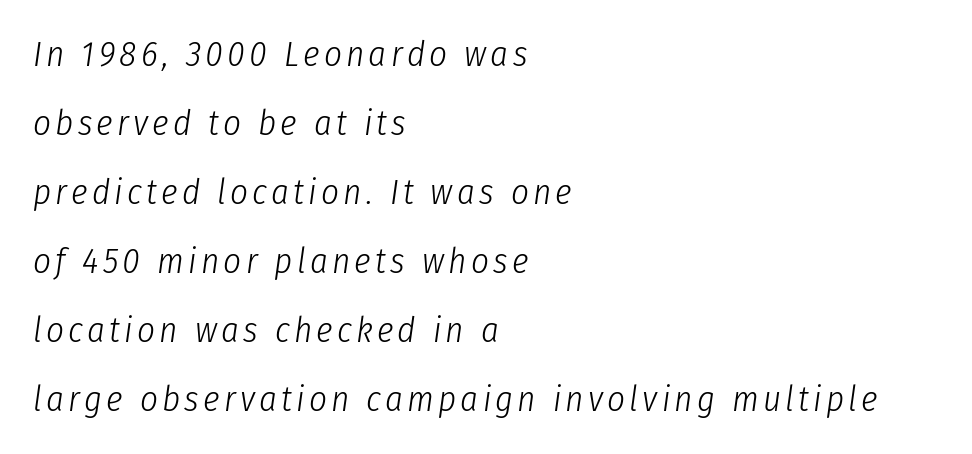
Underline: absent. Character widths vary here, with narrow letters taking less room than wide ones. The font's italic variant was chosen for this text. Typeset ragged right — the left edge is the straight one. Rows of type keep a wide berth in the vertical direction.
